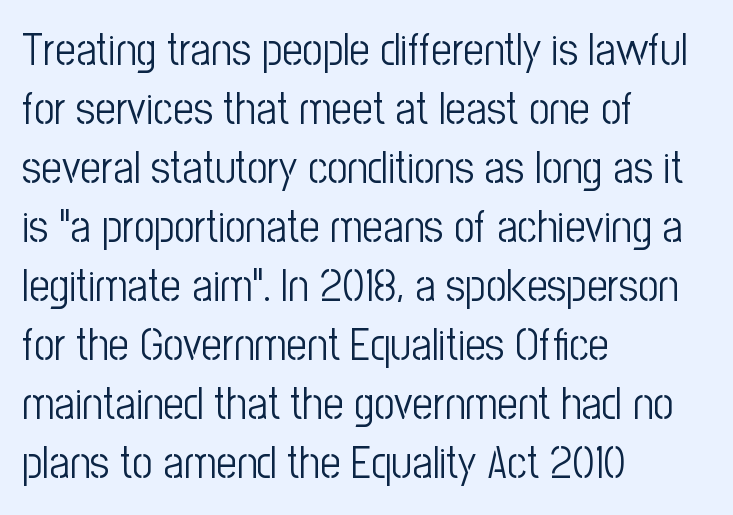
{"serif": "no", "italic": "no", "bold": "no", "weight": "light", "width": "condensed", "stroke_contrast": "low", "x_height": "medium", "monospaced": "no", "underline": "no", "align": "left", "line_spacing": "normal", "line_spacing_ratio": 1.31, "letter_spacing": "normal", "letter_spacing_em": 0.0, "glyph_px": 45}
